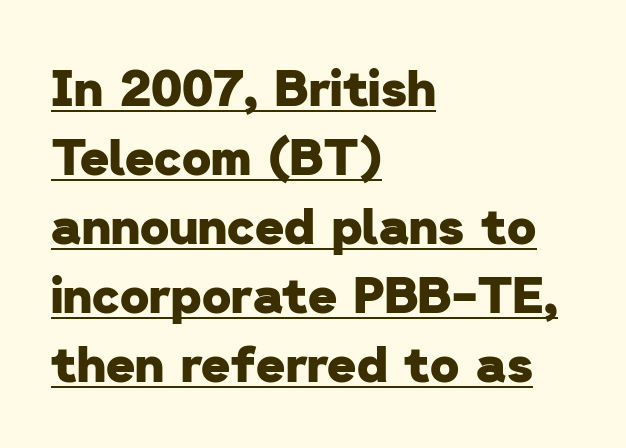
These lines are rendered in a variable-pitch font. The letters sit at their default tracking, neither squeezed nor spread. Nope, no serifs anywhere on these letters. Looks like someone drew a line under every word here.
